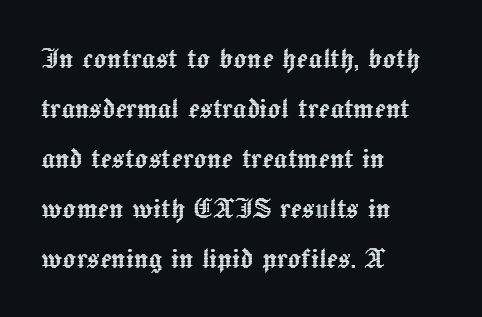
How are the letters spaced? Ordinarily, with no added tracking. Summary of vertical rhythm: regular, with standard interline spacing. The passage shown is typed in a proportional face where columns would drift. A roman cut, with each character standing at attention. Letters rest on an invisible, unmarked baseline. All the whitespace from short lines collects on the right.
